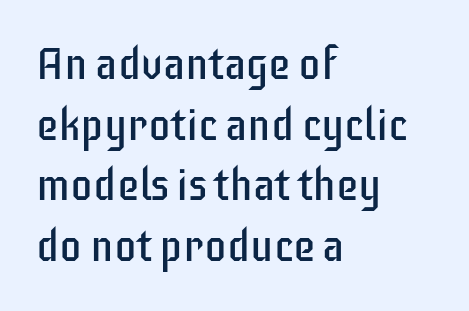
The image shows 45 px regular-weight, condensed sans-serif type, upright; set left-aligned, normal line spacing (1.35x), normal letter spacing, not underlined; low stroke contrast and a large x-height.
